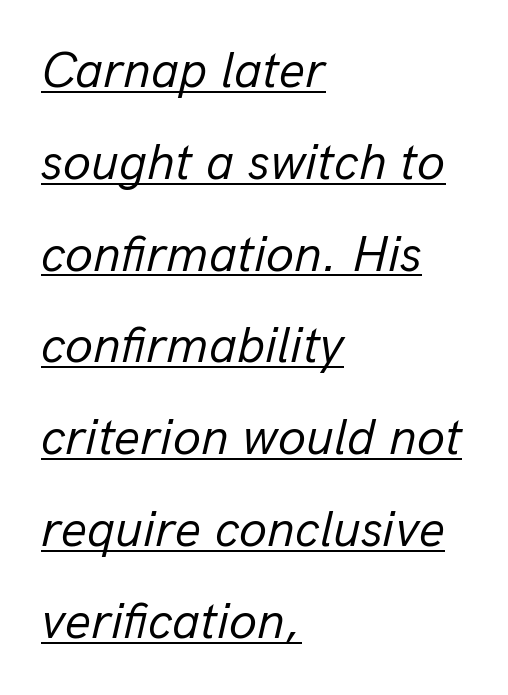
{"italic": "yes", "lean": "right", "slant_degrees": 13, "bold": "no", "weight": "regular", "width": "normal", "stroke_contrast": "low", "x_height": "medium", "monospaced": "no", "underline": "yes", "align": "left", "line_spacing_ratio": 1.8, "letter_spacing": "normal", "letter_spacing_em": 0.0, "glyph_px": 51}
